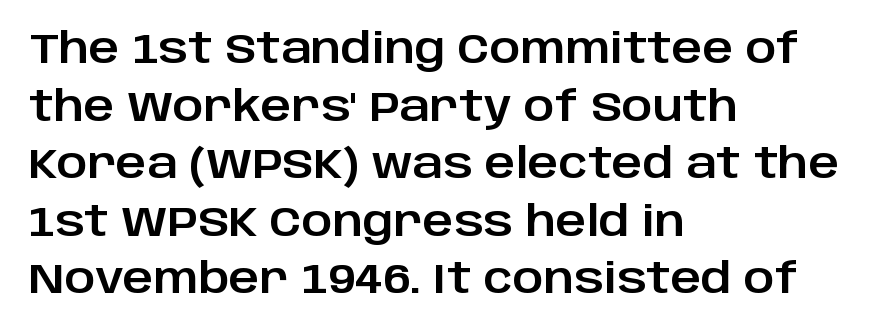
Glyph-to-glyph distance matches everyday printed text. This rendering uses left alignment, leaving the right contour irregular. The lines sit at an ordinary, default distance from one another. This sample has the flowing, uneven cadence of proportional lettering. Nobody drew a line under any word here. When letters stand straight like this, we call the style roman or upright.
